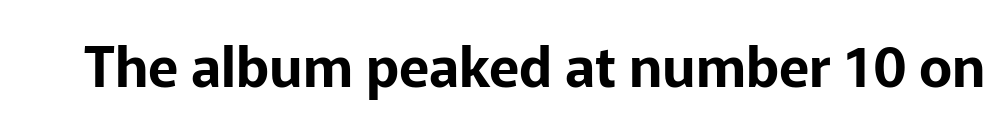
Q: Is the text italic (slanted)? A: No, it is upright.
Q: Is the typeface a serif or a sans-serif typeface? A: Sans-serif.
Q: Is the text underlined? A: No.
Q: Is the spacing between letters normal or unusually wide? A: Normal.
Q: Width (condensed, normal, or wide)? A: Normal.
Q: Stroke contrast? A: Low.
Q: x-height? A: Medium.
Q: Monospaced? A: No.
